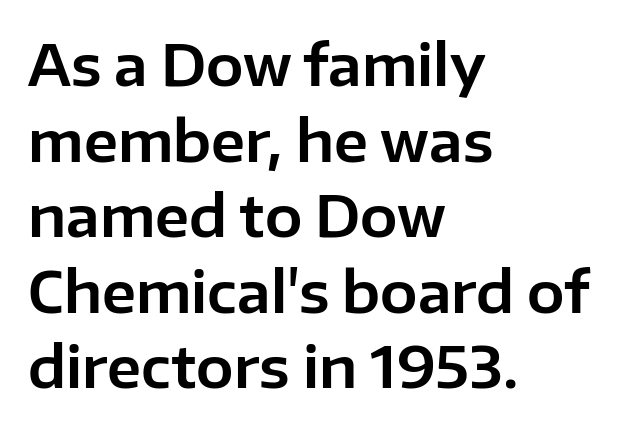
{"serif": "no", "italic": "no", "width": "normal", "stroke_contrast": "low", "x_height": "medium", "monospaced": "no", "underline": "no", "align": "left", "line_spacing": "normal", "line_spacing_ratio": 1.35, "letter_spacing": "normal", "letter_spacing_em": 0.0, "glyph_px": 56}
